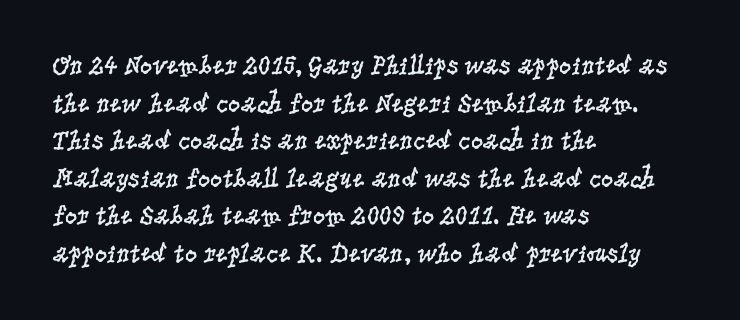
{"bold": "no", "underline": "no", "align": "left", "line_spacing": "normal", "line_spacing_ratio": 1.39, "letter_spacing": "normal", "letter_spacing_em": 0.0, "glyph_px": 27}
